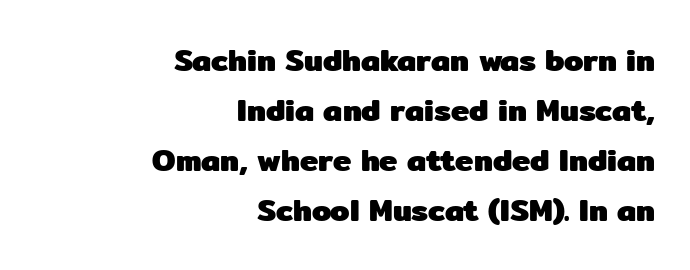
The image shows 31 px heavy sans-serif type, upright; set right-aligned, normal line spacing (1.61x), normal letter spacing, not underlined; low stroke contrast and a medium x-height.
